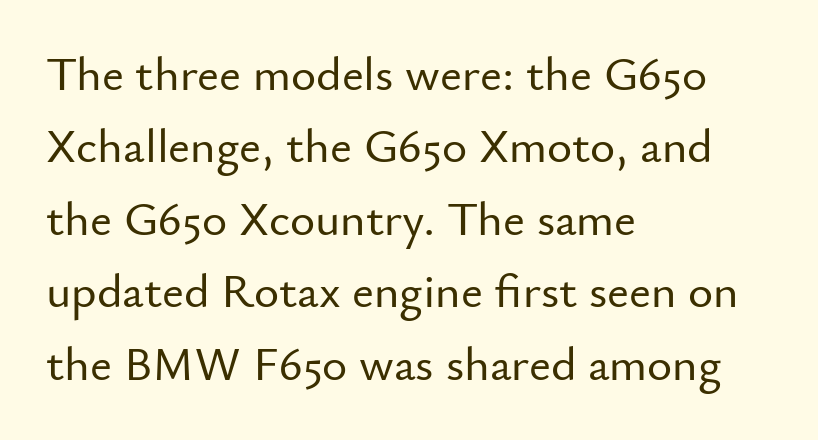
Q: Is the text italic (slanted)? A: No, it is upright.
Q: Is the typeface a serif or a sans-serif typeface? A: Sans-serif.
Q: Is the text underlined? A: No.
Q: How is the paragraph aligned? A: Left-aligned.
Q: Is the spacing between letters normal or unusually wide? A: Normal.
Q: Is the spacing between lines tight, normal or loose? A: Normal.
Q: Width (condensed, normal, or wide)? A: Normal.
Q: Stroke contrast? A: Low.
Q: x-height? A: Small.
Q: Monospaced? A: No.
